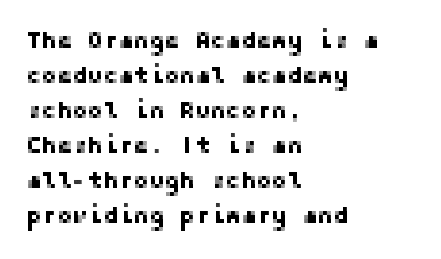
Left-aligned paragraph, ragged on the right. This sample uses an upright cut, with every glyph sitting square on the baseline. Only glyphs here, with clear space below each row. In terms of letterspacing, this is plain default setting. The line-height multiplier appears to be the usual default.
